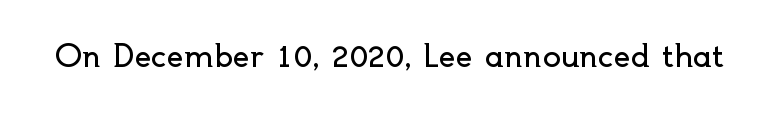
{"serif": "no", "italic": "no", "bold": "no", "weight": "regular", "width": "normal", "x_height": "small", "monospaced": "no", "underline": "no", "letter_spacing": "normal", "letter_spacing_em": 0.0, "glyph_px": 30}
